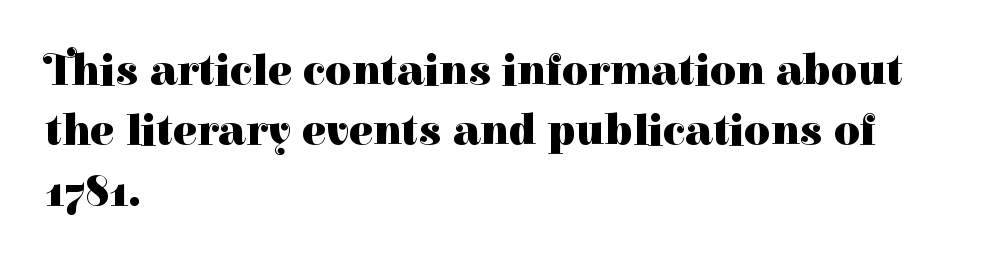
Q: Is the text bold? A: Yes.
Q: Is the text italic (slanted)? A: No, it is upright.
Q: Is the typeface a serif or a sans-serif typeface? A: Serif.
Q: Is the text underlined? A: No.
Q: How is the paragraph aligned? A: Left-aligned.
Q: Is the spacing between letters normal or unusually wide? A: Normal.
Q: Is the spacing between lines tight, normal or loose? A: Normal.
Q: Width (condensed, normal, or wide)? A: Normal.
Q: Stroke contrast? A: High.
Q: x-height? A: Medium.
Q: Monospaced? A: No.
